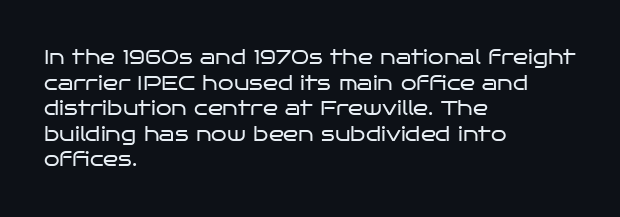
The image shows 20 px text type, upright; set left-aligned, normal line spacing (1.28x), normal letter spacing, not underlined.
